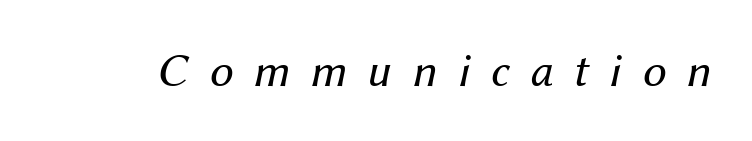
Q: Is the text bold? A: No.
Q: Is the text italic (slanted)? A: Yes, it leans right by about 12 degrees.
Q: Is the text underlined? A: No.
Q: Is the spacing between letters normal or unusually wide? A: Unusually wide.
Q: Width (condensed, normal, or wide)? A: Normal.
Q: Stroke contrast? A: Medium.
Q: x-height? A: Medium.
Q: Monospaced? A: No.
